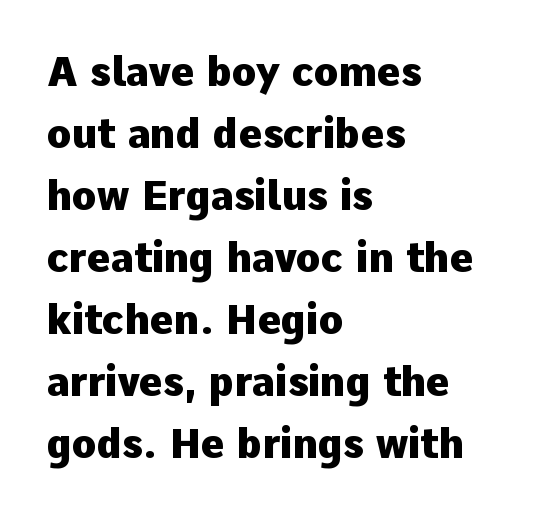
Q: Is the text bold? A: Yes.
Q: Is the text italic (slanted)? A: No, it is upright.
Q: Is the typeface a serif or a sans-serif typeface? A: Sans-serif.
Q: Is the text underlined? A: No.
Q: How is the paragraph aligned? A: Left-aligned.
Q: Is the spacing between letters normal or unusually wide? A: Normal.
Q: Is the spacing between lines tight, normal or loose? A: Normal.
Q: Width (condensed, normal, or wide)? A: Normal.
Q: Stroke contrast? A: Low.
Q: x-height? A: Medium.
Q: Monospaced? A: No.
